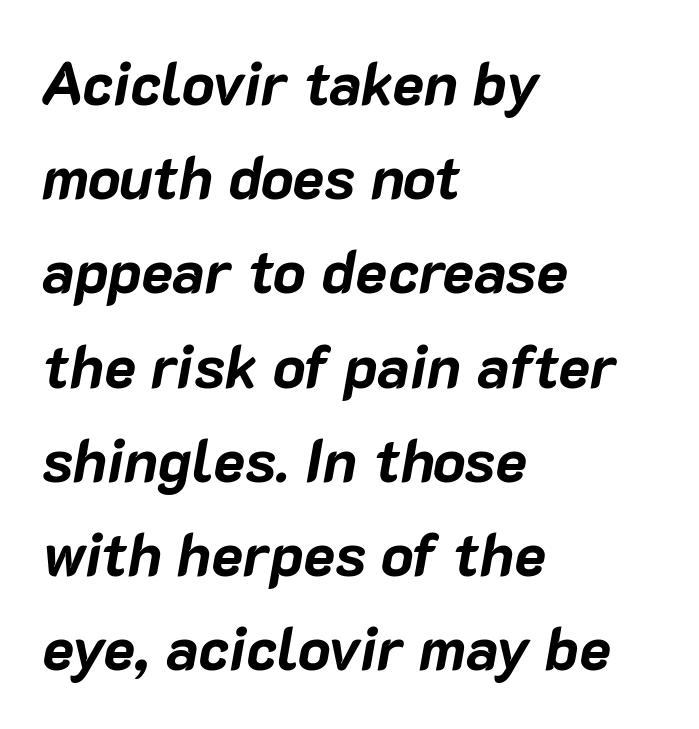
{"italic": "yes", "lean": "right", "slant_degrees": 10, "bold": "yes", "weight": "bold", "width": "normal", "stroke_contrast": "low", "x_height": "medium", "monospaced": "no", "underline": "no", "align": "left", "line_spacing": "normal", "line_spacing_ratio": 1.57, "letter_spacing": "normal", "letter_spacing_em": 0.0, "glyph_px": 60}
